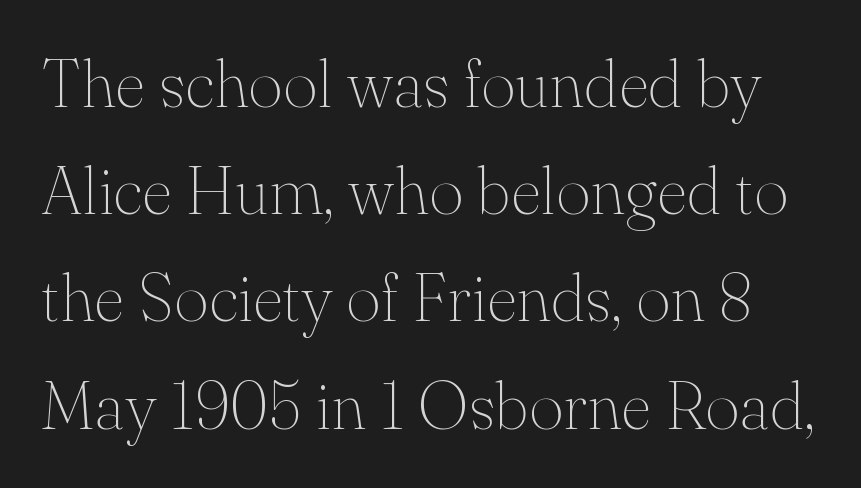
Q: Is the text bold? A: No.
Q: Is the text italic (slanted)? A: No, it is upright.
Q: Is the typeface a serif or a sans-serif typeface? A: Serif.
Q: Is the text underlined? A: No.
Q: Is the spacing between letters normal or unusually wide? A: Normal.
Q: Is the spacing between lines tight, normal or loose? A: Normal.
Q: Width (condensed, normal, or wide)? A: Normal.
Q: Stroke contrast? A: Medium.
Q: x-height? A: Small.
Q: Monospaced? A: No.
